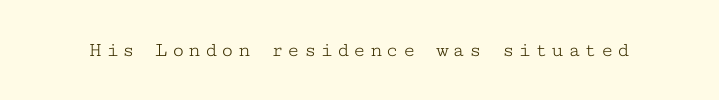
Q: Is the text bold? A: No.
Q: Is the text italic (slanted)? A: No, it is upright.
Q: Is the text underlined? A: No.
